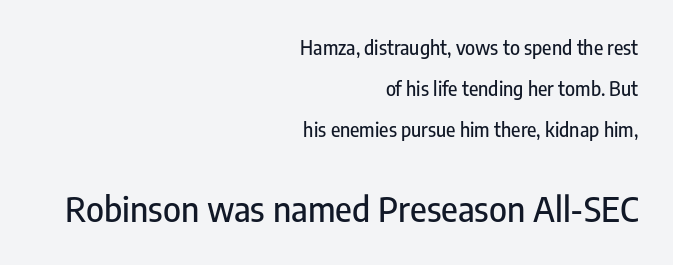
Rule under the text: the space is simply empty. The designer gave the closing block more size than the opening block. Notice how the stems are strictly vertical — no italics here. I'd call this a sans setting — the letters go barefoot. In terms of letterspacing, this is plain default setting.
